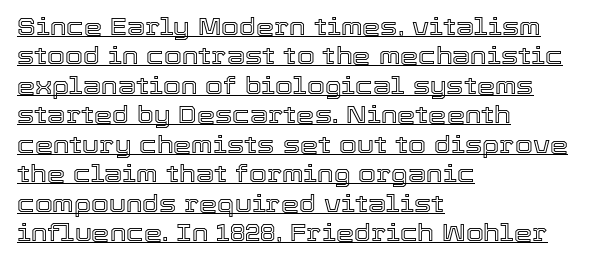
Posture: upright roman. The rendering uses a moderate line-height, typical for paragraphs. The line texture is even and compact thanks to regular tracking. Line beginnings align vertically; line endings do not. In designer terms, the underline attribute is active on this setting.
